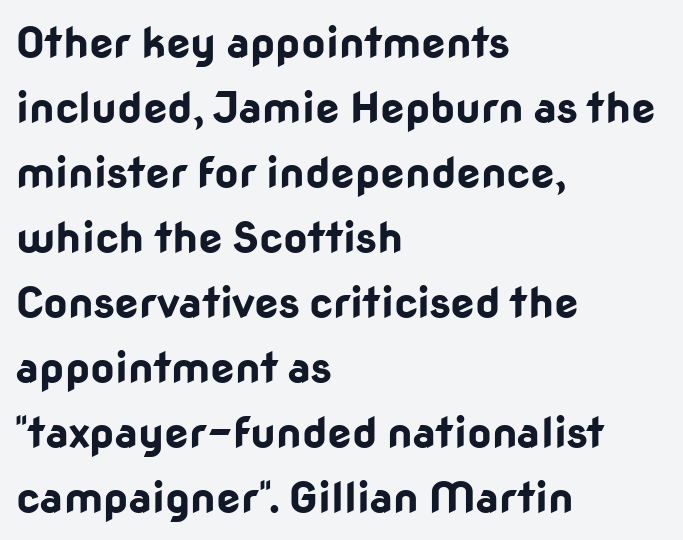
A clean baseline with only descenders dipping below it. Compared with typical body copy, the letter spacing here is the same. I'd describe the lettering as bold — thick and assertive. Horizontal bands of white between lines are of average thickness. One-word summary of the alignment: left. It's the straight-up-and-down kind of type.
